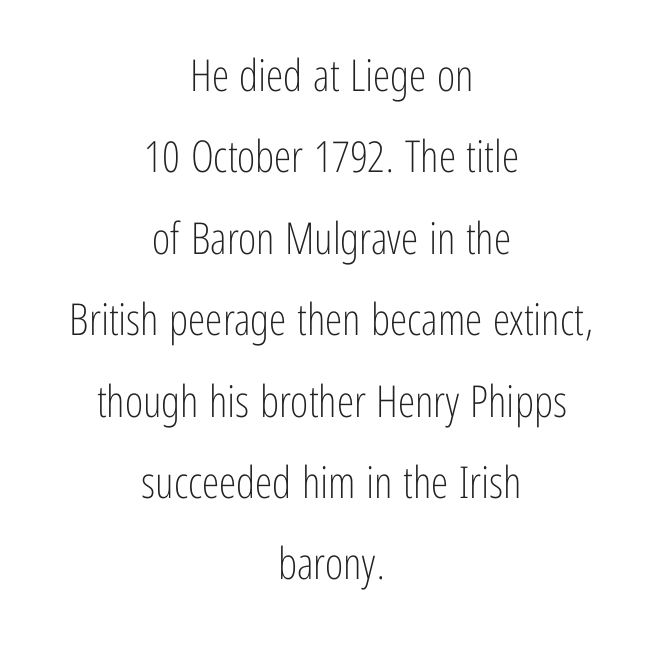
The typeface has the unassuming heft of standard copy or less. You can tell it's not italic because the verticals are truly vertical. Are there feet on the stems? There aren't — it's a sans. Nothing unusual about the tracking: characters are spaced as the font intends.
